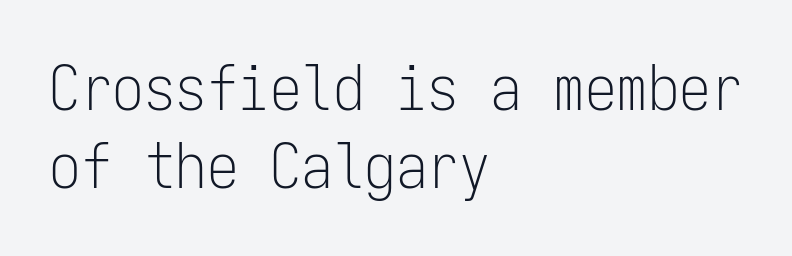
{"serif": "no", "italic": "no", "bold": "no", "weight": "light", "width": "condensed", "stroke_contrast": "low", "x_height": "medium", "monospaced": "yes", "underline": "no", "align": "left", "line_spacing_ratio": 1.24, "letter_spacing": "normal", "letter_spacing_em": 0.0, "glyph_px": 63}
